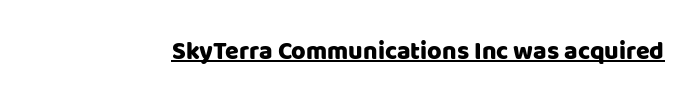
Q: Is the text italic (slanted)? A: No, it is upright.
Q: Is the text underlined? A: Yes.
Q: Is the spacing between letters normal or unusually wide? A: Normal.
